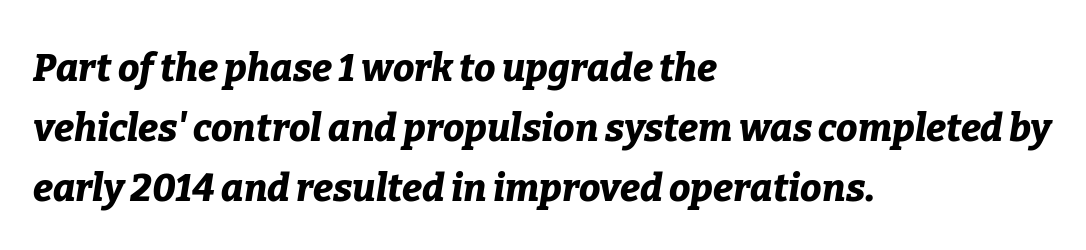
Q: Is the text bold? A: Yes.
Q: Is the text italic (slanted)? A: Yes, it leans right by about 9 degrees.
Q: Is the text underlined? A: No.
Q: How is the paragraph aligned? A: Left-aligned.
Q: Is the spacing between letters normal or unusually wide? A: Normal.
Q: Is the spacing between lines tight, normal or loose? A: Normal.
Q: Width (condensed, normal, or wide)? A: Normal.
Q: Stroke contrast? A: Low.
Q: x-height? A: Medium.
Q: Monospaced? A: No.
